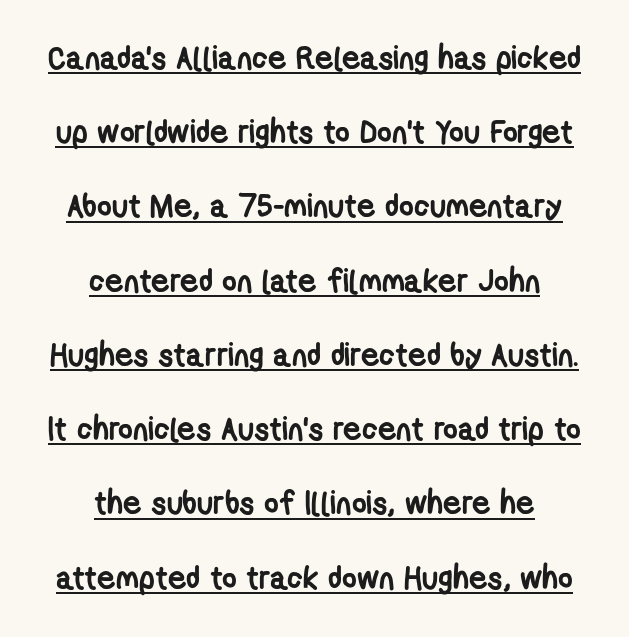
{"serif": "no", "bold": "yes", "weight": "semibold", "width": "condensed", "stroke_contrast": "low", "x_height": "medium", "monospaced": "no", "underline": "yes", "align": "center", "line_spacing": "loose", "line_spacing_ratio": 2.32, "letter_spacing": "normal", "letter_spacing_em": 0.0, "glyph_px": 32}
